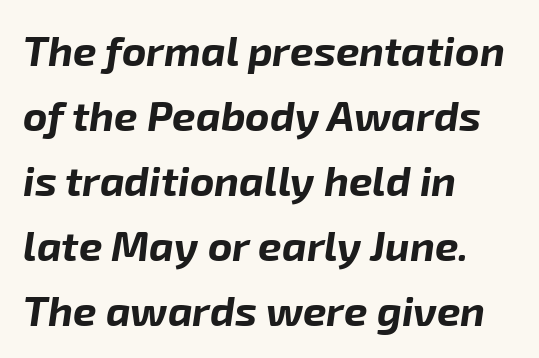
The words here are not underlined. Horizontal bands of white between lines are of average thickness. I'd describe the lettering as bold — thick and assertive. Do the characters align in a grid? No, the font is proportional. You can tell it's italic because the verticals aren't actually vertical. The letters sit at their default tracking, neither squeezed nor spread.
